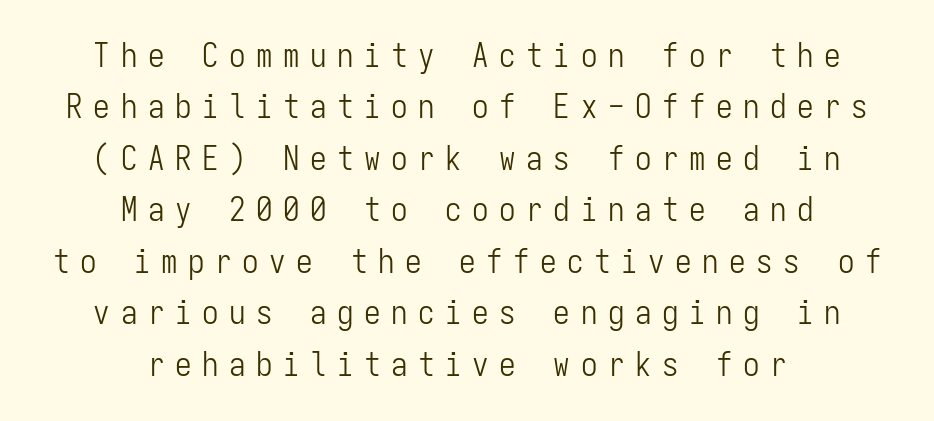
{"serif": "no", "italic": "no", "bold": "no", "weight": "light", "width": "condensed", "stroke_contrast": "low", "x_height": "medium", "monospaced": "yes", "underline": "no", "align": "center", "line_spacing": "normal", "line_spacing_ratio": 1.56, "letter_spacing": "wide", "letter_spacing_em": 0.32, "glyph_px": 33}
